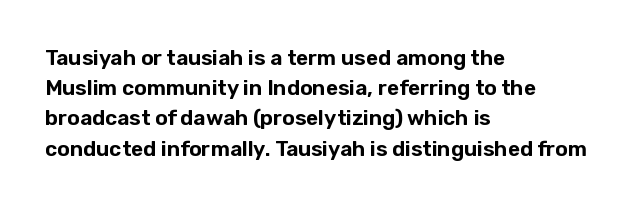
The lines sit at an ordinary, default distance from one another. In terms of posture, this sample is upright. What stands out about the letter spacing? Nothing — it is the standard amount. Leftover space on each line is placed entirely after the last word. Check the space under the baseline: it is left empty.
